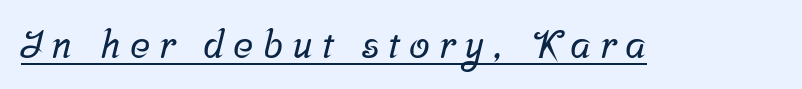
{"width": "normal", "stroke_contrast": "low", "x_height": "medium", "monospaced": "no", "underline": "yes", "letter_spacing": "wide", "letter_spacing_em": 0.24, "glyph_px": 38}
